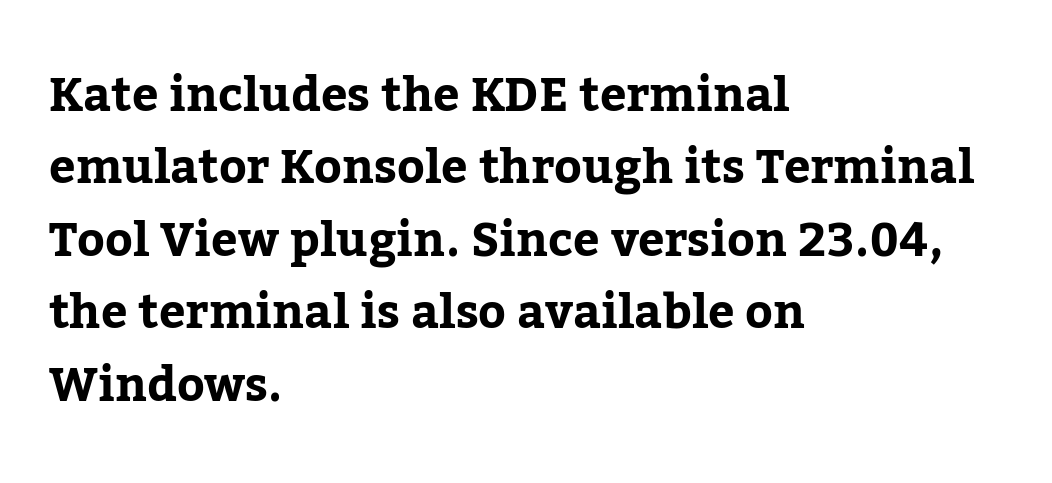
{"serif": "yes", "italic": "no", "bold": "yes", "weight": "bold", "width": "normal", "stroke_contrast": "low", "x_height": "medium", "monospaced": "no", "underline": "no", "align": "left", "line_spacing": "normal", "line_spacing_ratio": 1.54, "letter_spacing": "normal", "letter_spacing_em": 0.0, "glyph_px": 47}
